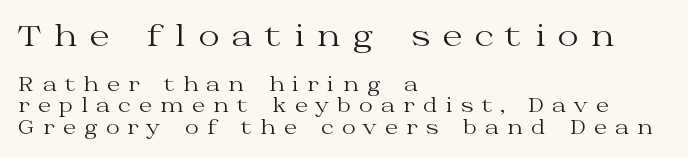
Q: Is the text bold? A: No.
Q: Is the text italic (slanted)? A: No, it is upright.
Q: Is the typeface a serif or a sans-serif typeface? A: Serif.
Q: Is the text underlined? A: No.
Q: How is the paragraph aligned? A: Left-aligned.
Q: Is the spacing between letters normal or unusually wide? A: Unusually wide.
Q: Is the spacing between lines tight, normal or loose? A: Tight.
Q: Which block of text is set in a larger size, the first (top) or the second (bottom)? A: The first (top) one.
Q: Width (condensed, normal, or wide)? A: Wide.
Q: Stroke contrast? A: Medium.
Q: x-height? A: Medium.
Q: Monospaced? A: No.
